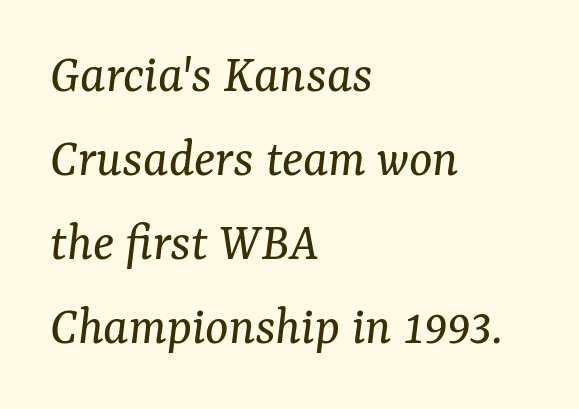
{"serif": "yes", "italic": "yes", "lean": "right", "slant_degrees": 7, "bold": "no", "weight": "regular", "width": "normal", "stroke_contrast": "medium", "x_height": "medium", "monospaced": "no", "underline": "no", "align": "left", "line_spacing": "normal", "line_spacing_ratio": 1.53, "letter_spacing": "normal", "letter_spacing_em": 0.0, "glyph_px": 55}
